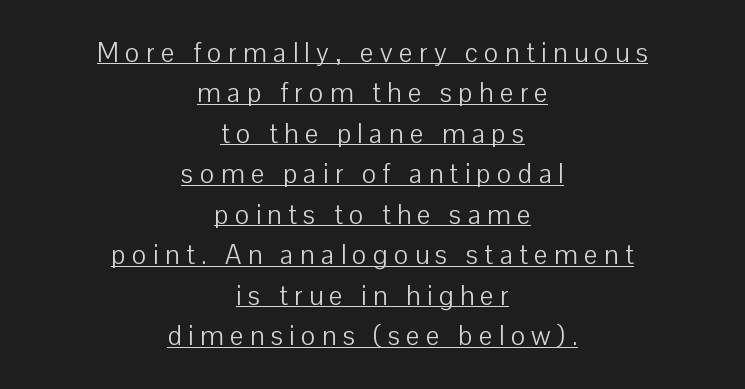
Q: Is the text bold? A: No.
Q: Is the text italic (slanted)? A: No, it is upright.
Q: Is the text underlined? A: Yes.
Q: How is the paragraph aligned? A: Centered.
Q: Is the spacing between letters normal or unusually wide? A: Unusually wide.
Q: Is the spacing between lines tight, normal or loose? A: Normal.
